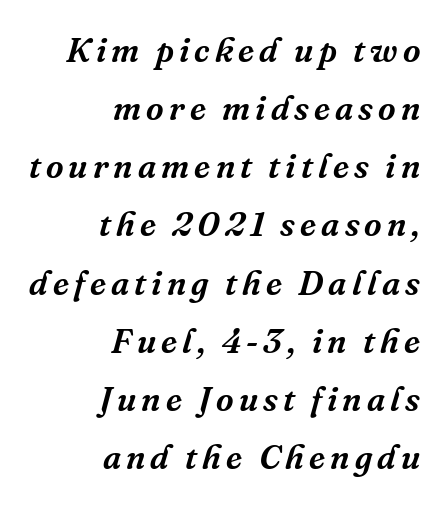
Teacher's note: observe the even right margin — that is flush-right alignment. The rendering uses natural spacing where letterforms have individual widths. There's an unmistakable incline to the writing here. These lines are composed in type with serifs.
